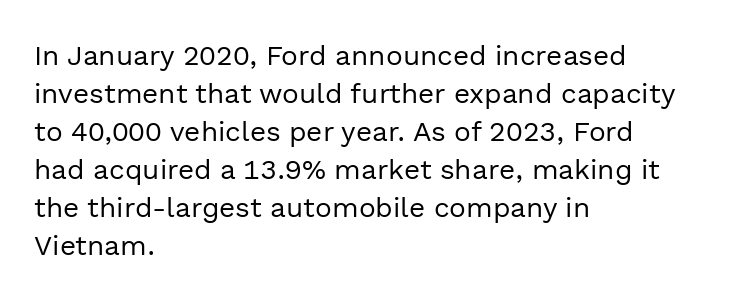
Q: Is the text bold? A: No.
Q: Is the text italic (slanted)? A: No, it is upright.
Q: Is the typeface a serif or a sans-serif typeface? A: Sans-serif.
Q: Is the text underlined? A: No.
Q: How is the paragraph aligned? A: Left-aligned.
Q: Is the spacing between letters normal or unusually wide? A: Normal.
Q: Is the spacing between lines tight, normal or loose? A: Normal.
Q: Width (condensed, normal, or wide)? A: Normal.
Q: x-height? A: Medium.
Q: Monospaced? A: No.
